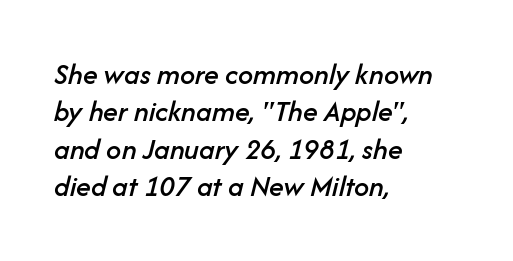
{"italic": "yes", "lean": "right", "slant_degrees": 14, "width": "normal", "stroke_contrast": "low", "x_height": "medium", "monospaced": "no", "underline": "no", "align": "left", "line_spacing": "normal", "line_spacing_ratio": 1.25, "letter_spacing": "normal", "letter_spacing_em": 0.0, "glyph_px": 30}
